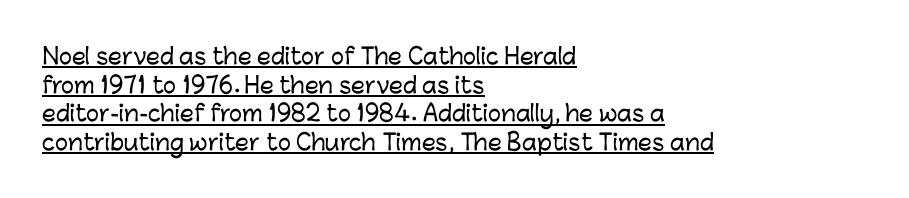
{"italic": "no", "underline": "yes", "align": "left", "line_spacing": "normal", "line_spacing_ratio": 1.3, "letter_spacing": "normal", "letter_spacing_em": 0.0, "glyph_px": 22}
